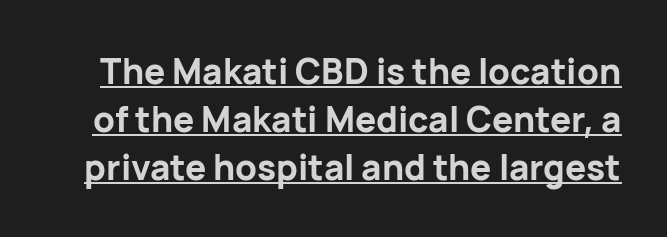
{"serif": "no", "italic": "no", "bold": "yes", "weight": "bold", "width": "normal", "stroke_contrast": "low", "x_height": "medium", "monospaced": "no", "underline": "yes", "line_spacing": "normal", "line_spacing_ratio": 1.37, "letter_spacing": "normal", "letter_spacing_em": 0.0, "glyph_px": 35}
